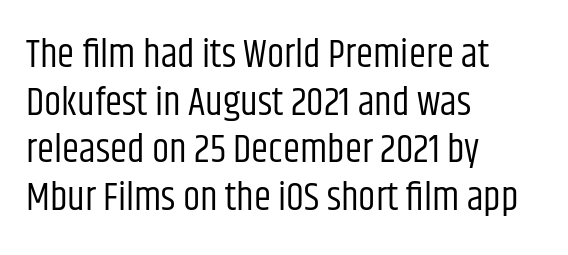
The image shows 39 px regular-weight, condensed sans-serif type, upright; set left-aligned, line spacing 1.22x, normal letter spacing, not underlined; low stroke contrast and a large x-height.
